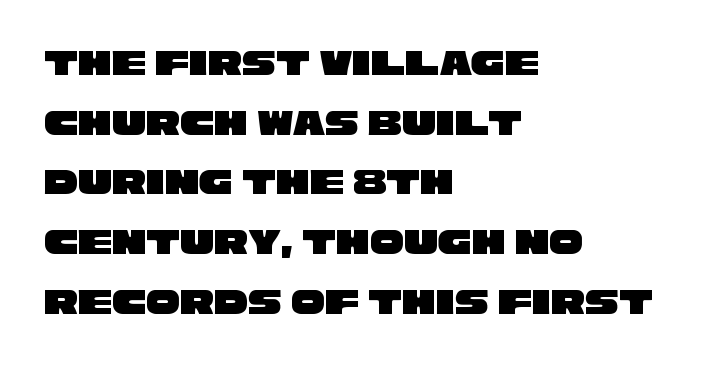
The image shows 38 px wide sans-serif type; set left-aligned, normal line spacing (1.57x), normal letter spacing, not underlined; low stroke contrast and a large x-height.
